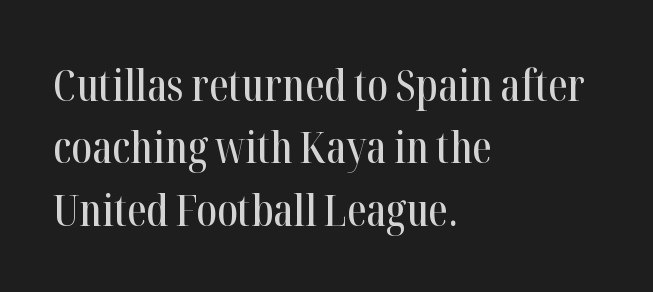
Q: Is the text italic (slanted)? A: No, it is upright.
Q: Is the typeface a serif or a sans-serif typeface? A: Serif.
Q: Is the text underlined? A: No.
Q: How is the paragraph aligned? A: Left-aligned.
Q: Is the spacing between letters normal or unusually wide? A: Normal.
Q: Is the spacing between lines tight, normal or loose? A: Normal.
Q: Width (condensed, normal, or wide)? A: Condensed.
Q: Stroke contrast? A: High.
Q: x-height? A: Medium.
Q: Monospaced? A: No.
